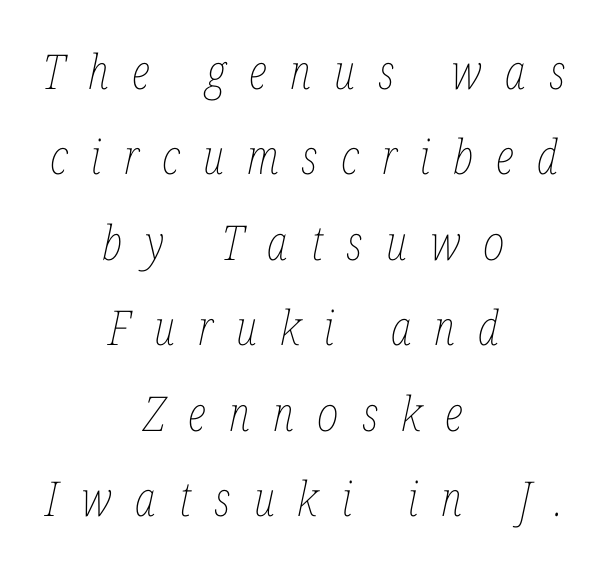
Heaviness? Minimal to ordinary, like unemphasized prose. This is oblique type, the kind used for emphasis or titles. Here the glyphs are tracked loosely, breaking word shapes into spaced letters. A typesetter would call this proportional, since set widths differ per character. Underlining? Definitely not there.
